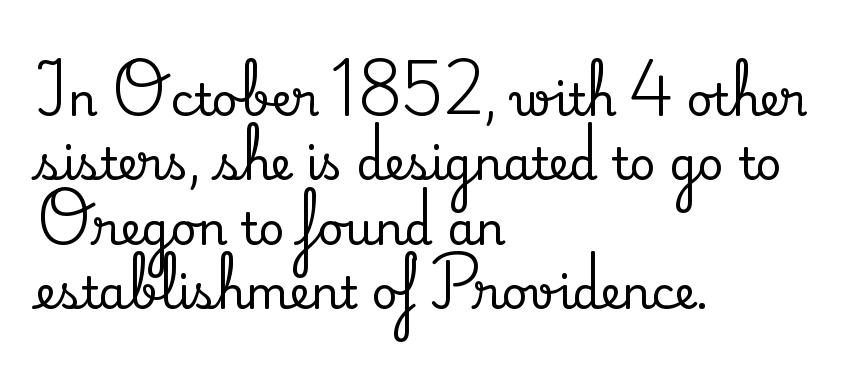
Q: Is the text italic (slanted)? A: No, it is upright.
Q: Is the typeface a serif or a sans-serif typeface? A: Serif.
Q: Is the text underlined? A: No.
Q: How is the paragraph aligned? A: Left-aligned.
Q: Is the spacing between letters normal or unusually wide? A: Normal.
Q: Is the spacing between lines tight, normal or loose? A: Normal.
Q: Width (condensed, normal, or wide)? A: Normal.
Q: Stroke contrast? A: Medium.
Q: x-height? A: Small.
Q: Monospaced? A: No.
